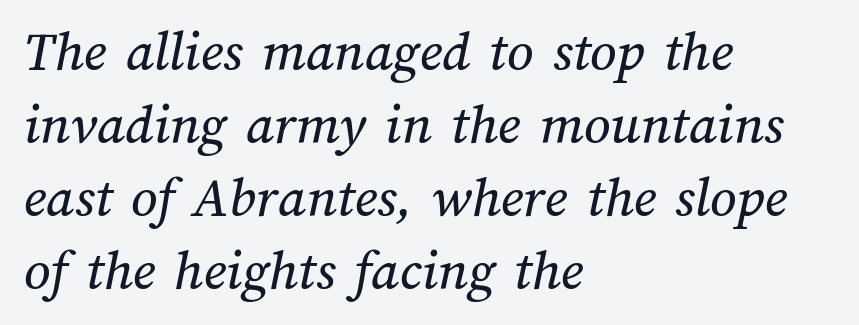
{"width": "normal", "stroke_contrast": "medium", "x_height": "medium", "monospaced": "no", "underline": "no", "align": "left", "line_spacing": "normal", "line_spacing_ratio": 1.26, "letter_spacing": "normal", "letter_spacing_em": 0.0, "glyph_px": 58}
